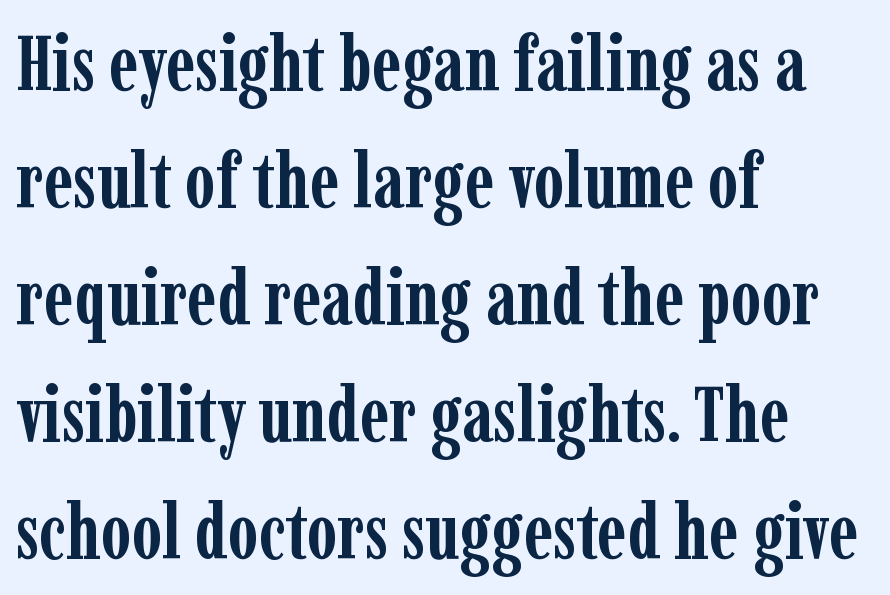
{"serif": "yes", "italic": "no", "bold": "yes", "weight": "semibold", "width": "condensed", "stroke_contrast": "low", "x_height": "medium", "monospaced": "no", "underline": "no", "align": "left", "line_spacing": "normal", "line_spacing_ratio": 1.52, "letter_spacing": "normal", "letter_spacing_em": 0.0, "glyph_px": 77}
